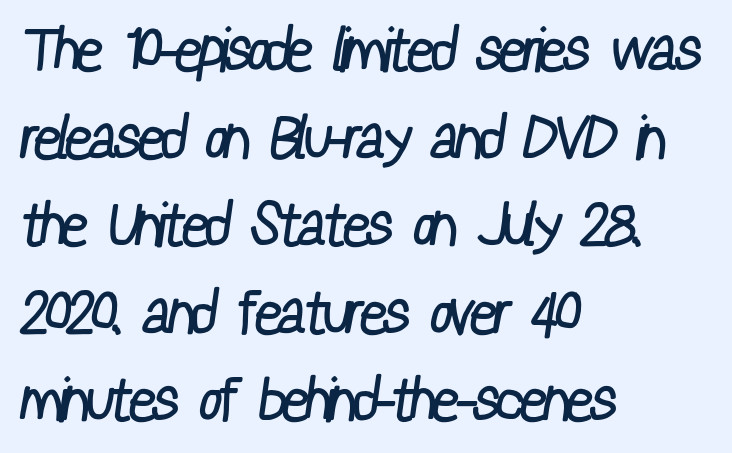
Does the leading feel generous? No, just average. I'd call this a sans setting — the letters go barefoot. Students, note that the glyphs here touch the page at normal intervals. The face used here is proportionally spaced, like ordinary book or web type. Heft: none added — not bold. Is the block centered? No — it sits flush against the left margin.
